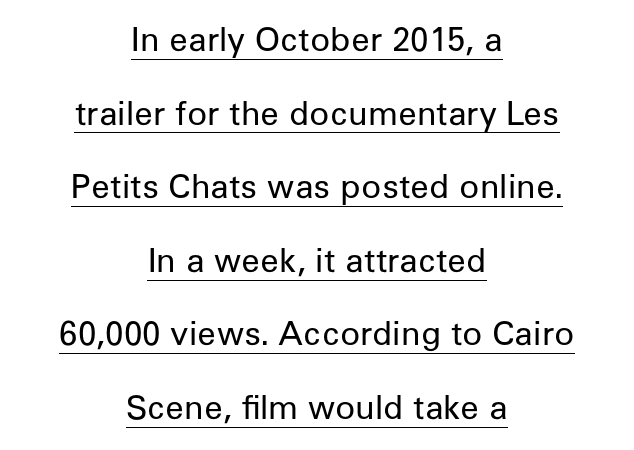
The image shows 33 px regular-weight sans-serif type, upright; set centered, loose line spacing (2.23x), normal letter spacing, underlined; low stroke contrast and a medium x-height.
